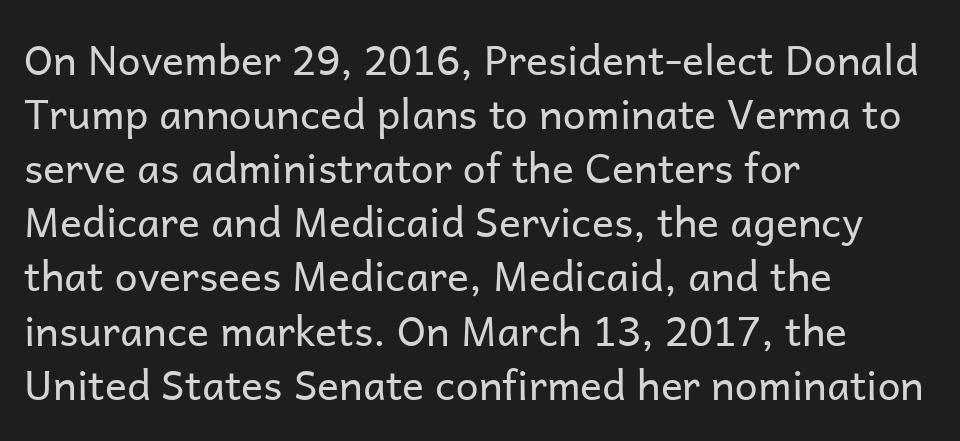
The image shows 41 px regular-weight sans-serif type, upright; set left-aligned, normal line spacing (1.32x), normal letter spacing, not underlined; low stroke contrast and a medium x-height.
